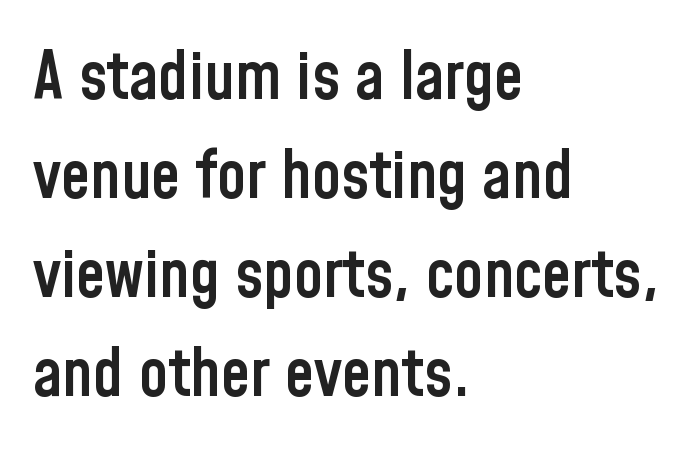
These lines are rendered in a variable-pitch font. Unmarked baselines from the first word to the last. This block has exactly the height ordinary leading produces. The letters carry no serifs — their stems end cleanly without finishing strokes.
